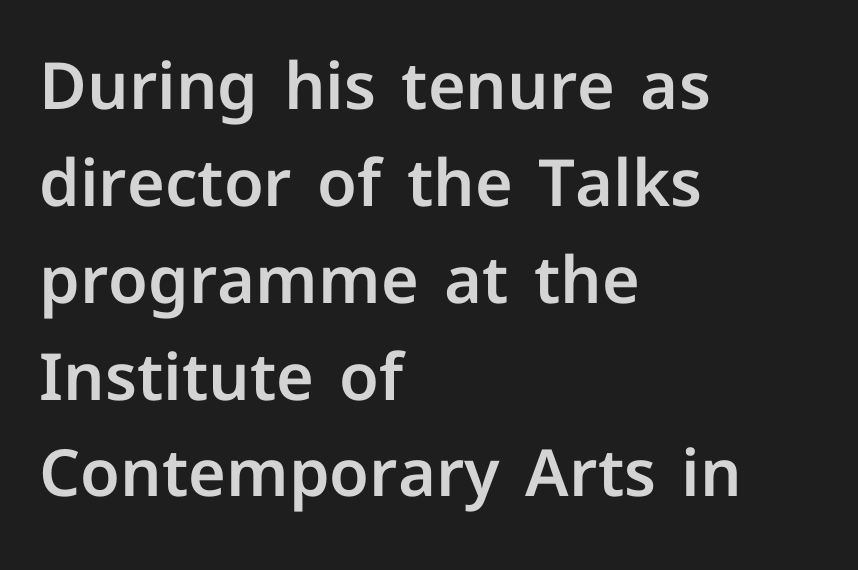
{"serif": "no", "italic": "no", "width": "normal", "stroke_contrast": "low", "x_height": "medium", "monospaced": "no", "underline": "no", "align": "left", "line_spacing": "normal", "line_spacing_ratio": 1.49, "letter_spacing": "normal", "letter_spacing_em": 0.0, "glyph_px": 65}
